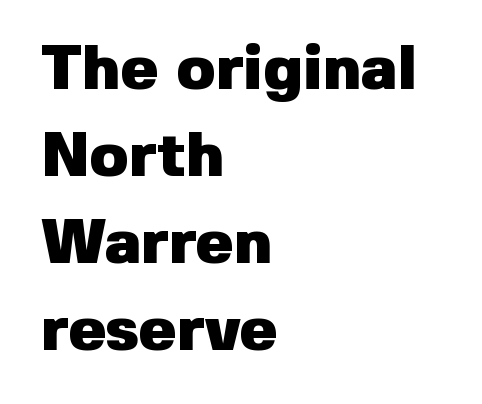
{"serif": "no", "italic": "no", "bold": "yes", "weight": "heavy", "width": "normal", "stroke_contrast": "low", "x_height": "medium", "monospaced": "no", "underline": "no", "align": "left", "line_spacing": "normal", "line_spacing_ratio": 1.38, "letter_spacing": "normal", "letter_spacing_em": 0.0, "glyph_px": 63}
